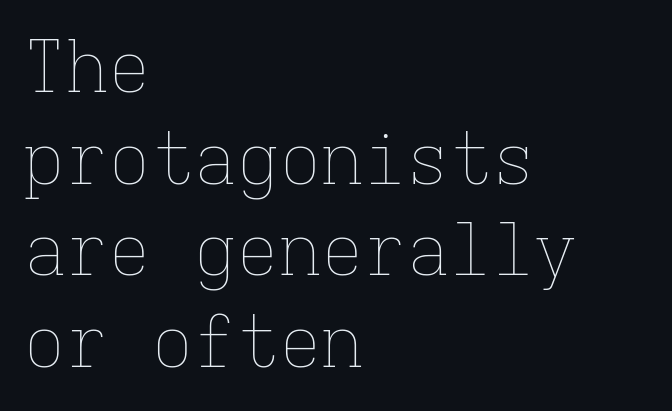
{"italic": "no", "bold": "no", "weight": "thin", "width": "normal", "stroke_contrast": "low", "x_height": "medium", "monospaced": "yes", "underline": "no", "align": "left", "line_spacing": "normal", "line_spacing_ratio": 1.29, "letter_spacing": "normal", "letter_spacing_em": 0.0, "glyph_px": 71}
